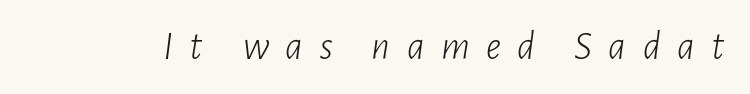
{"italic": "yes", "lean": "right", "slant_degrees": 7, "bold": "no", "weight": "light", "width": "condensed", "stroke_contrast": "low", "x_height": "medium", "monospaced": "no", "underline": "no", "letter_spacing": "wide", "letter_spacing_em": 0.4, "glyph_px": 41}
